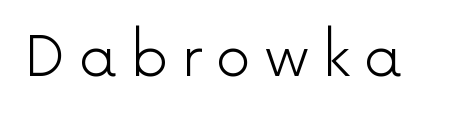
Q: Is the text bold? A: No.
Q: Is the text italic (slanted)? A: No, it is upright.
Q: Is the typeface a serif or a sans-serif typeface? A: Sans-serif.
Q: Is the text underlined? A: No.
Q: Is the spacing between letters normal or unusually wide? A: Unusually wide.
Q: Width (condensed, normal, or wide)? A: Normal.
Q: x-height? A: Medium.
Q: Monospaced? A: No.
